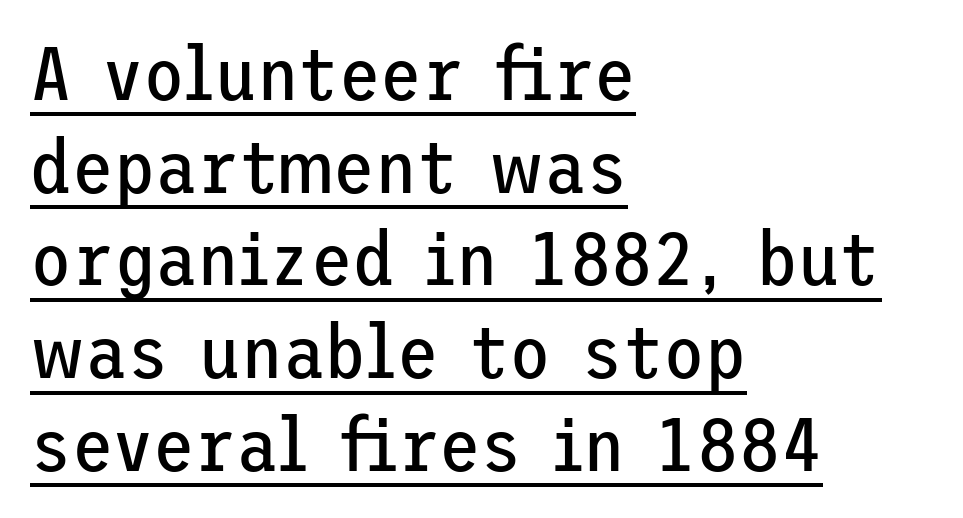
The image shows 76 px regular-weight sans-serif type, upright; set left-aligned, line spacing 1.22x, normal letter spacing, underlined; low stroke contrast and a medium x-height.
